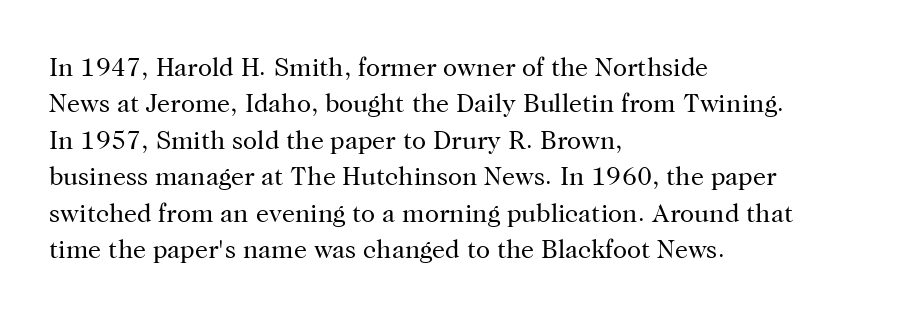
Short and long lines alike share a common starting point at left. The typeface has the unassuming heft of standard copy or less. Is the letter spacing exaggerated? No — it looks like the ordinary default. Has an underline been added? It has not. Posture: vertical.
